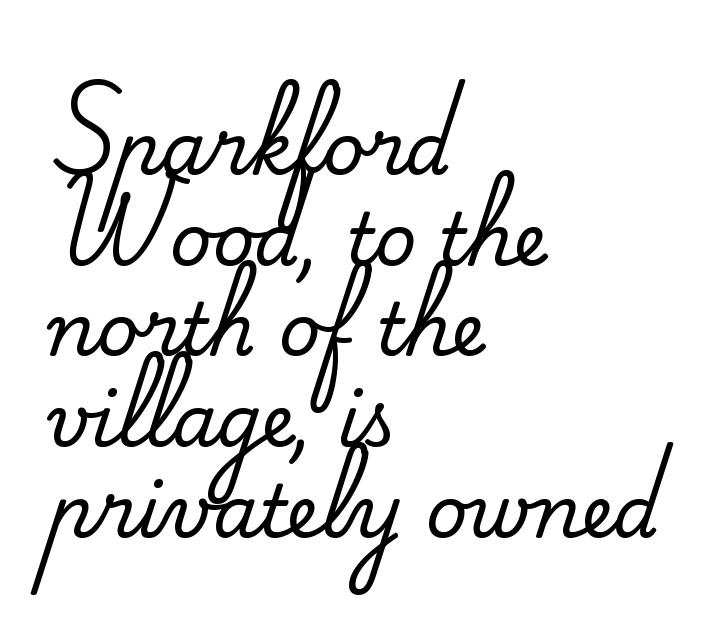
The image shows 72 px serif type; set left-aligned, normal line spacing (1.26x), normal letter spacing, not underlined; medium stroke contrast and a small x-height.
